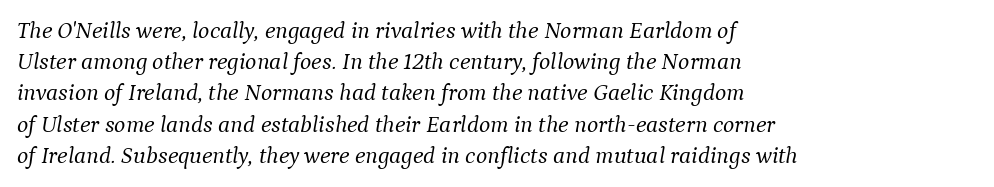
The lines sit at an ordinary, default distance from one another. A clean baseline with only descenders dipping below it. The paragraph has a hard left edge and a soft right edge. The letterforms sit shoulder to shoulder at normal distance. This reads as an unemphasized weight, regular at the heaviest. Italic: yes, the glyphs are oblique.
